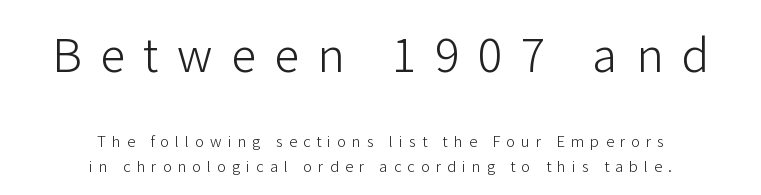
{"serif": "no", "italic": "no", "bold": "no", "weight": "light", "width": "normal", "stroke_contrast": "low", "x_height": "medium", "monospaced": "no", "underline": "no", "align": "center", "line_spacing": "normal", "line_spacing_ratio": 1.62, "letter_spacing": "wide", "letter_spacing_em": 0.4, "larger_block": "first", "size_ratio": 3.07, "glyph_px": 46}
